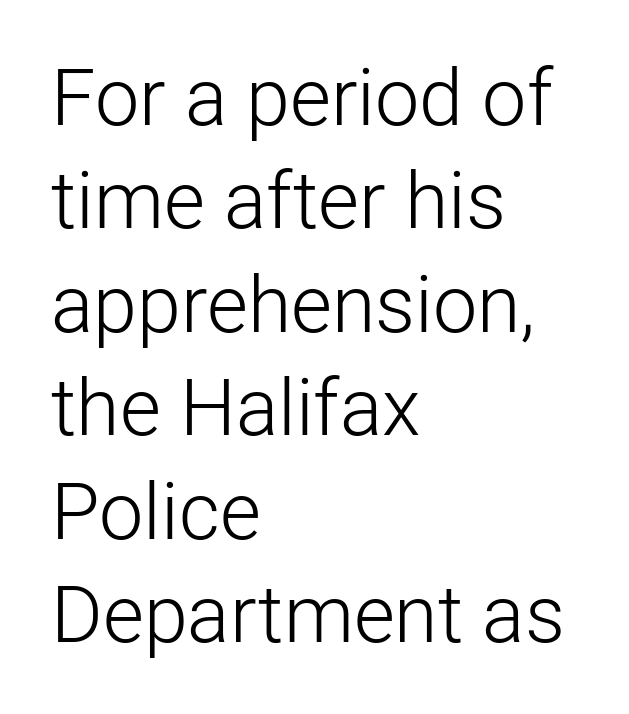
Reading down the block, your eye returns to a fixed left position each line. The lettering stays uniformly vertical, giving the passage a roman look. Varying glyph widths throughout — classic text-font behaviour. This sample uses a sans-serif face. The space beneath each line is pristine and unruled.
